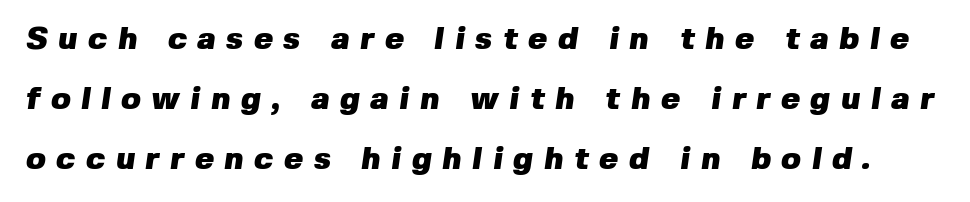
Q: Is the text bold? A: Yes.
Q: Is the typeface a serif or a sans-serif typeface? A: Sans-serif.
Q: Is the text underlined? A: No.
Q: Is the spacing between letters normal or unusually wide? A: Unusually wide.
Q: Width (condensed, normal, or wide)? A: Normal.
Q: Stroke contrast? A: Low.
Q: x-height? A: Medium.
Q: Monospaced? A: No.
